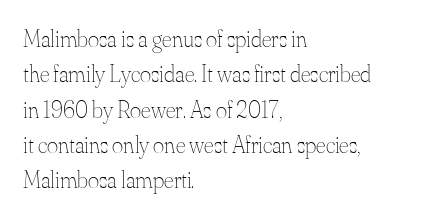
Tracking value appears to be zero — textbook default spacing. Posture: straight, roman, zero tilt. Leftover space on each line is placed entirely after the last word. This is not heavy type; no bold has been used.
